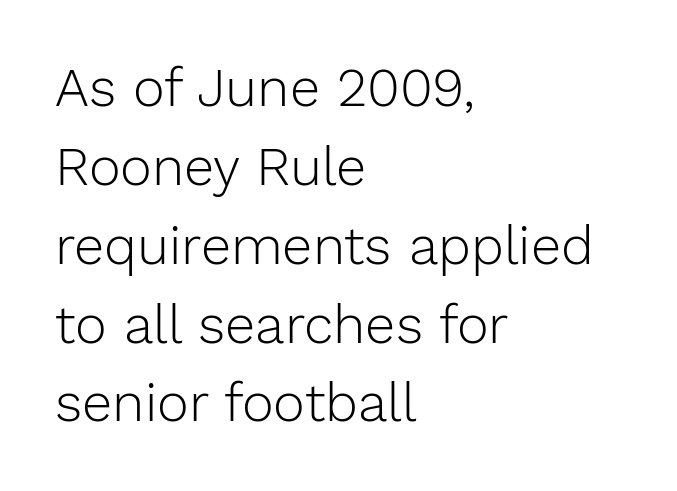
Q: Is the text bold? A: No.
Q: Is the text italic (slanted)? A: No, it is upright.
Q: Is the typeface a serif or a sans-serif typeface? A: Sans-serif.
Q: Is the text underlined? A: No.
Q: How is the paragraph aligned? A: Left-aligned.
Q: Is the spacing between letters normal or unusually wide? A: Normal.
Q: Is the spacing between lines tight, normal or loose? A: Normal.
Q: Width (condensed, normal, or wide)? A: Normal.
Q: Stroke contrast? A: Low.
Q: x-height? A: Medium.
Q: Monospaced? A: No.
